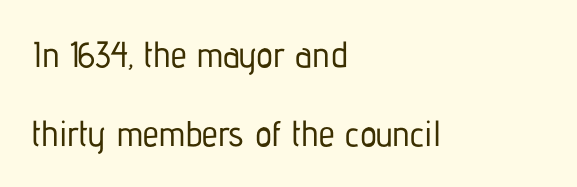
The image shows 36 px condensed sans-serif type, upright; set left-aligned, loose line spacing (2.19x), normal letter spacing, not underlined; low stroke contrast and a medium x-height.
